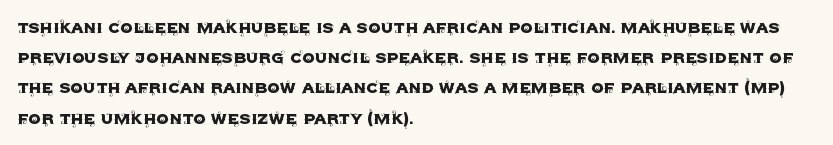
The image shows 20 px text type, upright; set left-aligned, normal line spacing (1.51x), normal letter spacing, not underlined.
